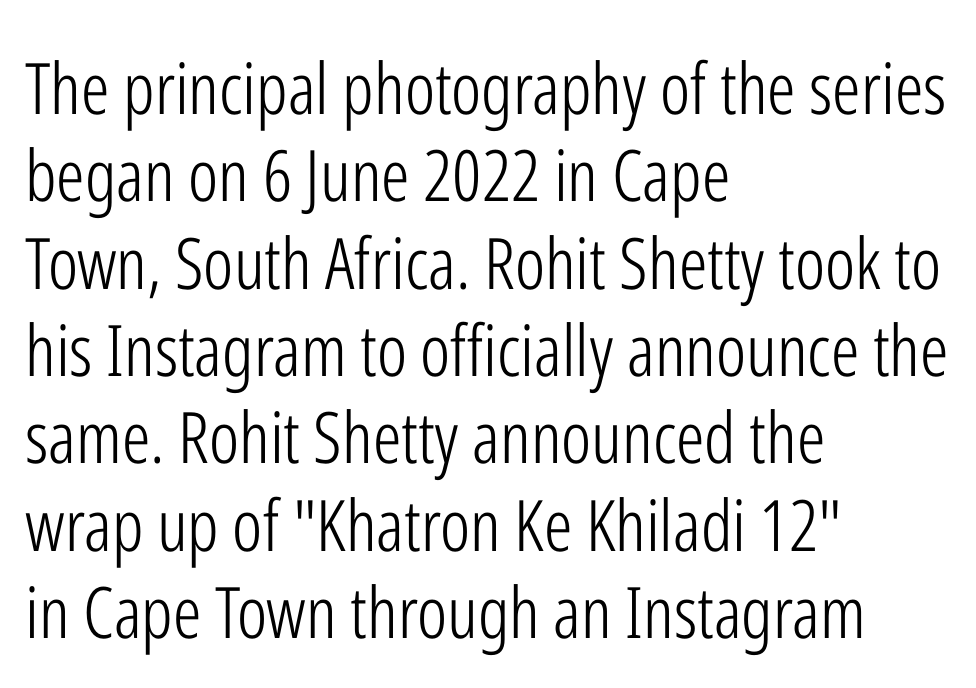
{"serif": "no", "italic": "no", "bold": "no", "weight": "light", "width": "condensed", "stroke_contrast": "low", "x_height": "medium", "monospaced": "no", "underline": "no", "align": "left", "line_spacing_ratio": 1.23, "letter_spacing": "normal", "letter_spacing_em": 0.0, "glyph_px": 71}
